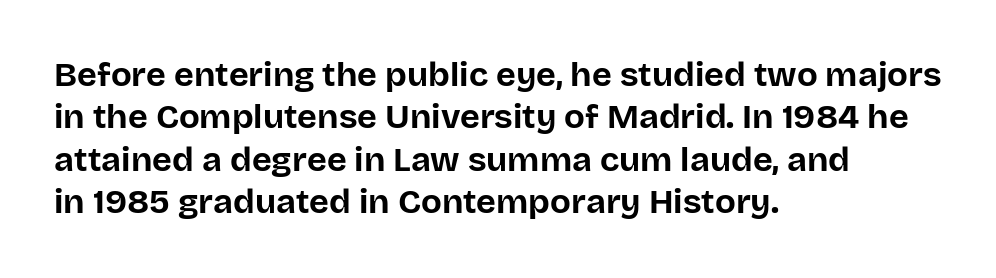
The image shows 34 px bold sans-serif type, upright; set left-aligned, normal line spacing (1.25x), normal letter spacing, not underlined; low stroke contrast and a large x-height.
